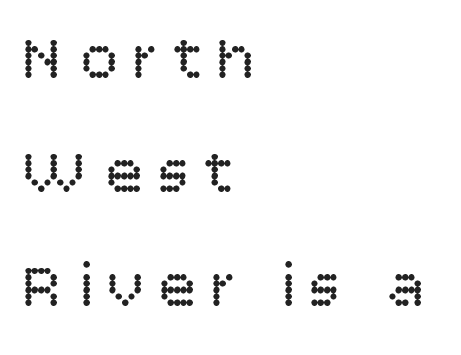
Q: Is the text bold? A: No.
Q: Is the text italic (slanted)? A: No, it is upright.
Q: Is the typeface a serif or a sans-serif typeface? A: Sans-serif.
Q: Is the text underlined? A: No.
Q: How is the paragraph aligned? A: Left-aligned.
Q: Is the spacing between letters normal or unusually wide? A: Unusually wide.
Q: Width (condensed, normal, or wide)? A: Normal.
Q: Stroke contrast? A: Low.
Q: x-height? A: Large.
Q: Monospaced? A: No.
